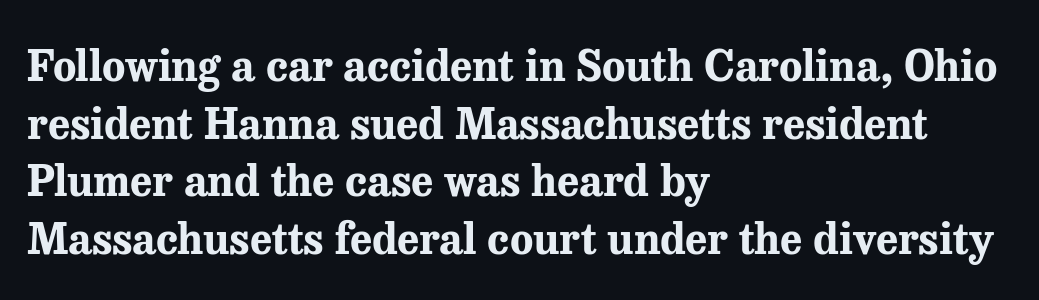
Q: Is the text bold? A: Yes.
Q: Is the text italic (slanted)? A: No, it is upright.
Q: Is the typeface a serif or a sans-serif typeface? A: Serif.
Q: Is the text underlined? A: No.
Q: How is the paragraph aligned? A: Left-aligned.
Q: Is the spacing between letters normal or unusually wide? A: Normal.
Q: Is the spacing between lines tight, normal or loose? A: Normal.
Q: Width (condensed, normal, or wide)? A: Normal.
Q: Stroke contrast? A: Medium.
Q: x-height? A: Medium.
Q: Monospaced? A: No.
